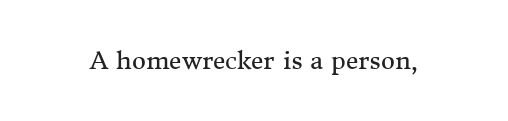
{"italic": "no", "bold": "no", "underline": "no", "letter_spacing": "normal", "letter_spacing_em": 0.0, "glyph_px": 24}
